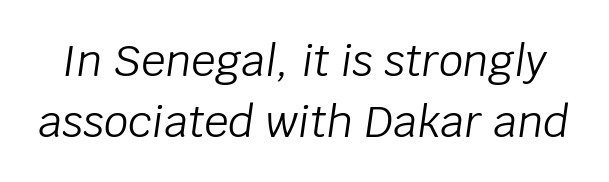
{"italic": "yes", "lean": "right", "slant_degrees": 8, "bold": "no", "weight": "light", "width": "normal", "stroke_contrast": "low", "x_height": "large", "monospaced": "no", "underline": "no", "line_spacing": "normal", "line_spacing_ratio": 1.41, "letter_spacing": "normal", "letter_spacing_em": 0.0, "glyph_px": 43}
